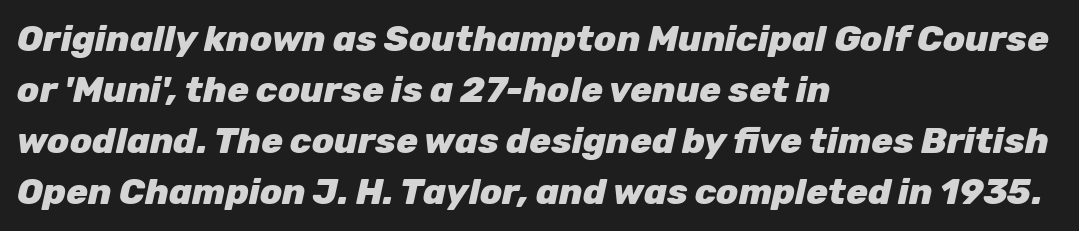
Proportional: the letters do not fall into vertical columns. The font is running at its bold setting. Regular leading. Is the block centered? No — it sits flush against the left margin.
